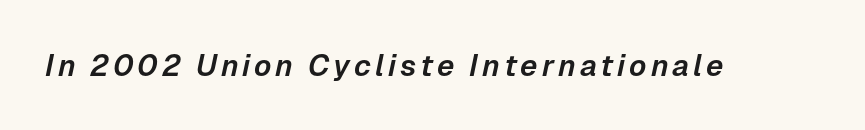
Q: Is the text italic (slanted)? A: Yes, it leans right by about 12 degrees.
Q: Is the text underlined? A: No.
Q: Width (condensed, normal, or wide)? A: Normal.
Q: Stroke contrast? A: Low.
Q: x-height? A: Medium.
Q: Monospaced? A: No.
